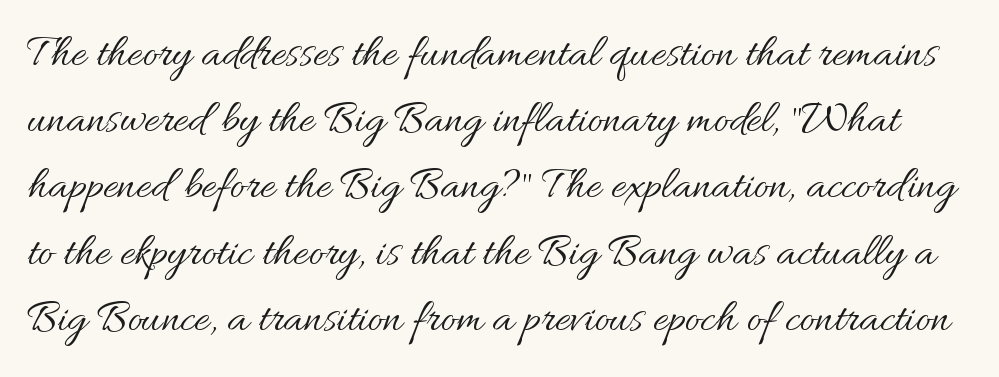
Q: Is the text bold? A: No.
Q: Is the text italic (slanted)? A: Yes.
Q: Is the text underlined? A: No.
Q: Is the spacing between letters normal or unusually wide? A: Normal.
Q: Is the spacing between lines tight, normal or loose? A: Normal.
Q: Width (condensed, normal, or wide)? A: Normal.
Q: Stroke contrast? A: Medium.
Q: x-height? A: Small.
Q: Monospaced? A: No.
